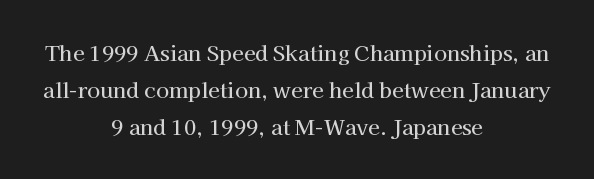
The image shows 21 px text type, upright; set centered, line spacing 1.77x, normal letter spacing, not underlined.
